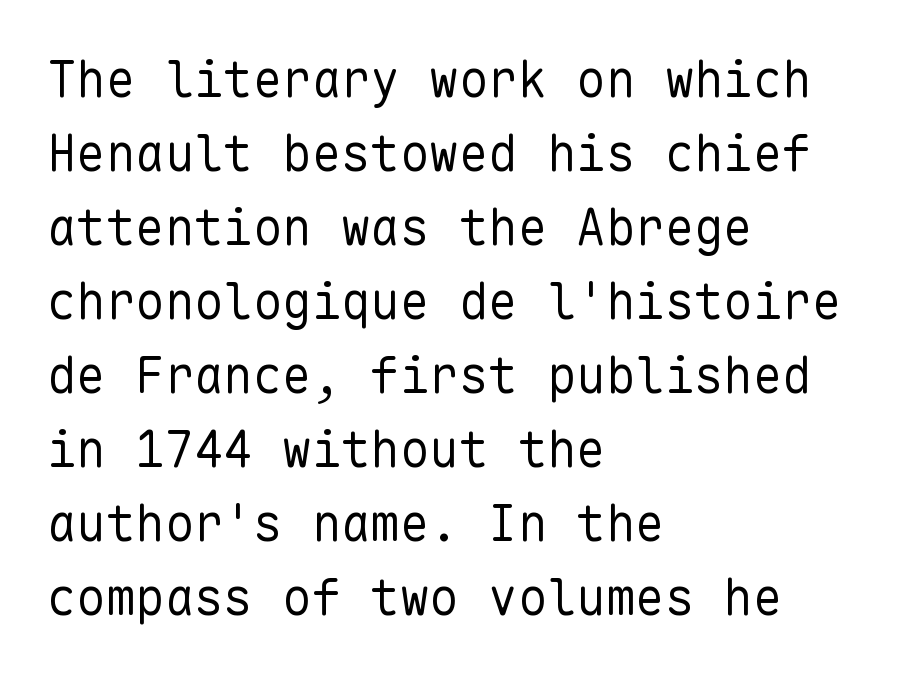
{"serif": "no", "italic": "no", "bold": "no", "weight": "regular", "width": "normal", "stroke_contrast": "low", "x_height": "medium", "monospaced": "yes", "underline": "no", "align": "left", "line_spacing": "normal", "line_spacing_ratio": 1.51, "letter_spacing": "normal", "letter_spacing_em": 0.0, "glyph_px": 49}
